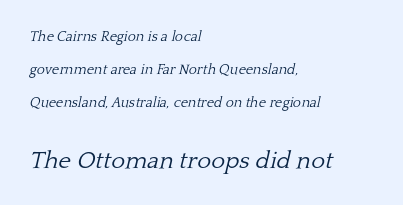
Spacing between characters is what you'd get straight out of the box. Weight: in the light-to-regular range. The gap between lines stays unmarked. Look at the glyph heights: the lower group is clearly the bigger setting. The typography opts for an oblique posture over an upright one. A typesetter would call this leading open, well beyond the default.
